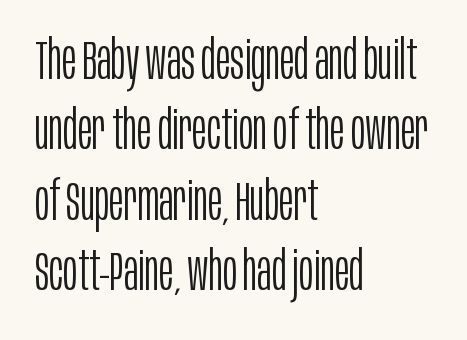
The image shows 55 px light, condensed sans-serif type, upright; set left-aligned, normal line spacing (1.28x), normal letter spacing, not underlined; low stroke contrast and a large x-height.
